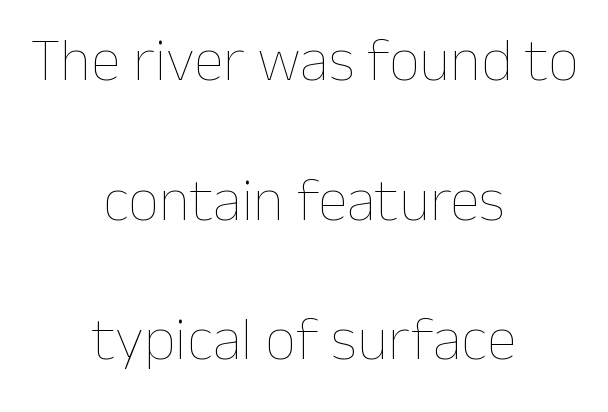
The image shows 61 px thin type, upright; set centered, loose line spacing (2.29x), normal letter spacing, not underlined; low stroke contrast and a medium x-height.
